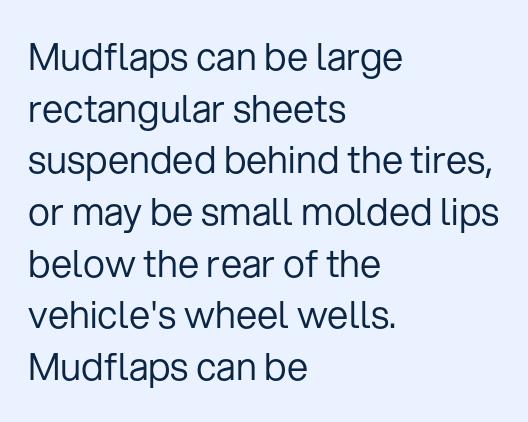
Q: Is the text bold? A: No.
Q: Is the text italic (slanted)? A: No, it is upright.
Q: Is the typeface a serif or a sans-serif typeface? A: Sans-serif.
Q: Is the text underlined? A: No.
Q: How is the paragraph aligned? A: Left-aligned.
Q: Is the spacing between letters normal or unusually wide? A: Normal.
Q: Is the spacing between lines tight, normal or loose? A: Normal.
Q: Width (condensed, normal, or wide)? A: Normal.
Q: Stroke contrast? A: Low.
Q: x-height? A: Medium.
Q: Monospaced? A: No.
